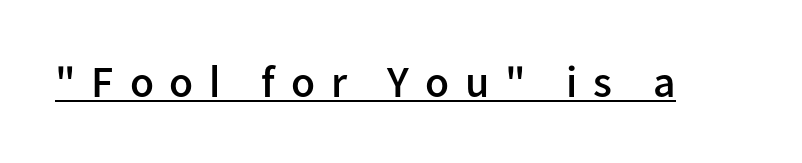
The image shows 44 px semibold sans-serif type, upright; set unusually wide letter spacing (+0.36 em), underlined; low stroke contrast and a medium x-height.
